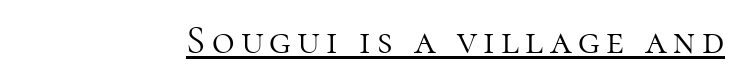
{"serif": "yes", "italic": "no", "bold": "no", "weight": "light", "width": "normal", "stroke_contrast": "high", "x_height": "medium", "monospaced": "no", "underline": "yes", "glyph_px": 39}
